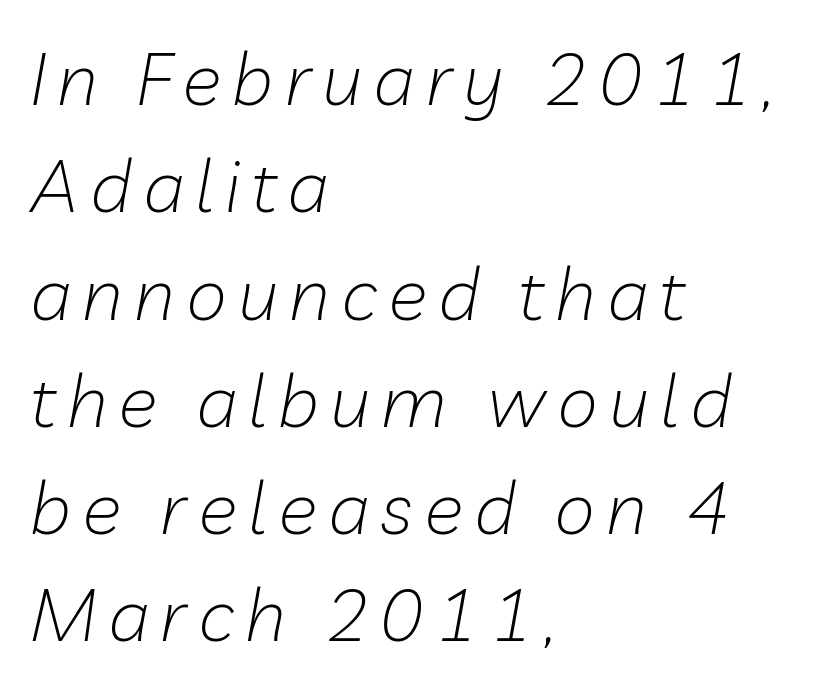
{"italic": "yes", "lean": "right", "slant_degrees": 10, "bold": "no", "weight": "light", "width": "normal", "stroke_contrast": "low", "x_height": "medium", "monospaced": "no", "underline": "no", "align": "left", "line_spacing": "normal", "line_spacing_ratio": 1.45, "glyph_px": 74}
